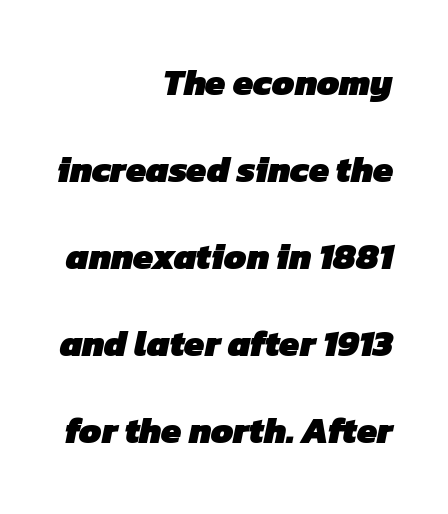
{"serif": "no", "bold": "yes", "weight": "heavy", "width": "normal", "stroke_contrast": "low", "x_height": "medium", "monospaced": "no", "underline": "no", "align": "right", "line_spacing": "loose", "line_spacing_ratio": 2.42, "letter_spacing": "normal", "letter_spacing_em": 0.0, "glyph_px": 36}
